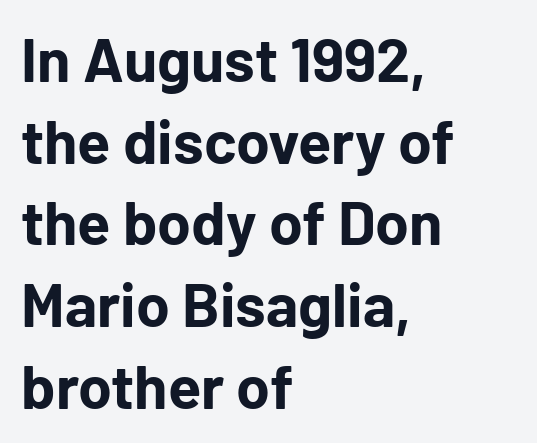
Q: Is the text bold? A: Yes.
Q: Is the text italic (slanted)? A: No, it is upright.
Q: Is the typeface a serif or a sans-serif typeface? A: Sans-serif.
Q: Is the text underlined? A: No.
Q: How is the paragraph aligned? A: Left-aligned.
Q: Is the spacing between letters normal or unusually wide? A: Normal.
Q: Is the spacing between lines tight, normal or loose? A: Normal.
Q: Width (condensed, normal, or wide)? A: Normal.
Q: Stroke contrast? A: Low.
Q: x-height? A: Medium.
Q: Monospaced? A: No.
